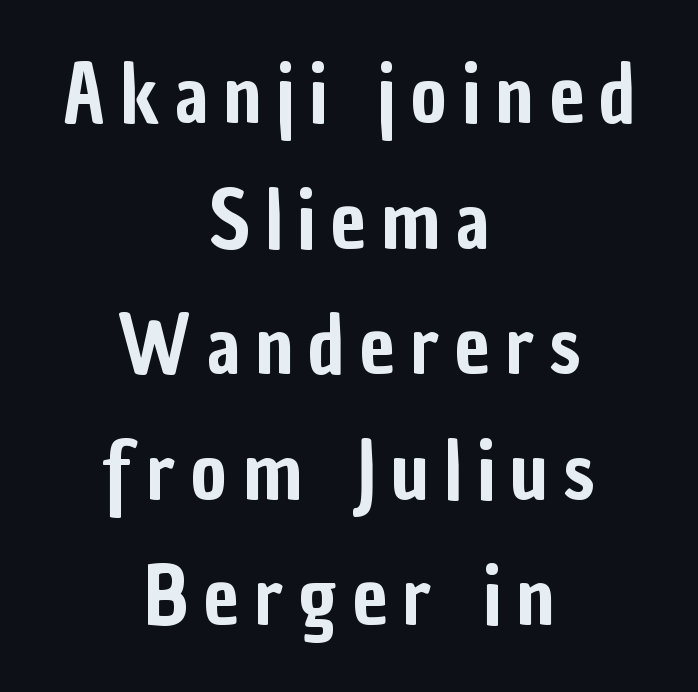
The image shows 79 px condensed sans-serif type, upright; set centered, normal line spacing (1.59x), not underlined; low stroke contrast and a medium x-height.
